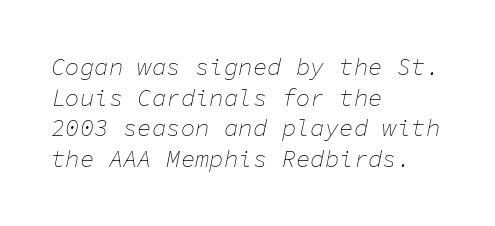
Does the lettering tilt? It does — this is italic. Compared with a typical body face, this is equally light or lighter still. Between one letter and the next there's only the usual sliver of space. What's the leading like? Ordinary, nothing unusual. Does the copy run flush right? No — it runs flush left. Check under the words: just untouched page.
